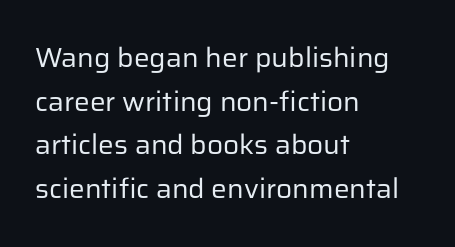
Q: Is the text bold? A: No.
Q: Is the text italic (slanted)? A: No, it is upright.
Q: Is the typeface a serif or a sans-serif typeface? A: Sans-serif.
Q: Is the text underlined? A: No.
Q: How is the paragraph aligned? A: Left-aligned.
Q: Is the spacing between letters normal or unusually wide? A: Normal.
Q: Is the spacing between lines tight, normal or loose? A: Normal.
Q: Width (condensed, normal, or wide)? A: Normal.
Q: Stroke contrast? A: Low.
Q: x-height? A: Medium.
Q: Monospaced? A: No.
